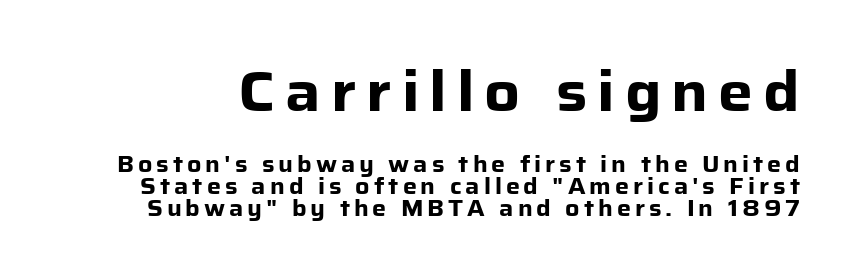
The rendering uses natural spacing where letterforms have individual widths. Just letters on the line, the space beneath them empty. The passage shown stacks its lines with hardly any gap. Does the type have serifs? No, each stem ends abruptly. Unlike italic type, these characters show no tilt at all. Scale decreases going downward across the two blocks.
